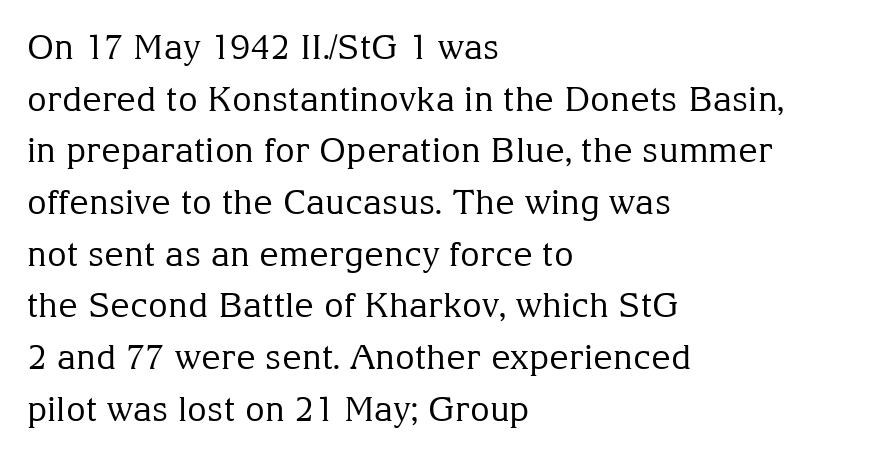
Q: Is the text bold? A: No.
Q: Is the text italic (slanted)? A: No, it is upright.
Q: Is the typeface a serif or a sans-serif typeface? A: Serif.
Q: Is the text underlined? A: No.
Q: How is the paragraph aligned? A: Left-aligned.
Q: Is the spacing between letters normal or unusually wide? A: Normal.
Q: Is the spacing between lines tight, normal or loose? A: Normal.
Q: Width (condensed, normal, or wide)? A: Normal.
Q: Stroke contrast? A: Medium.
Q: x-height? A: Medium.
Q: Monospaced? A: No.
